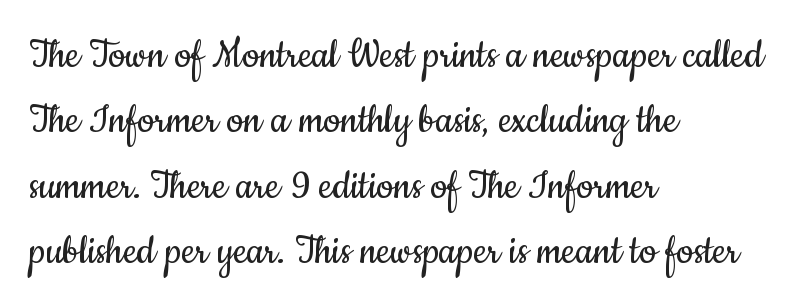
The image shows 47 px regular-weight, condensed sans-serif type; set left-aligned, normal line spacing (1.39x), normal letter spacing, not underlined; low stroke contrast and a small x-height.
